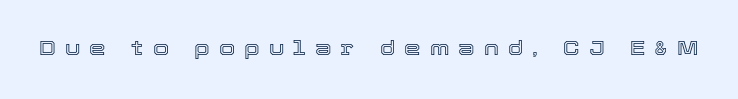
Q: Is the text italic (slanted)? A: No, it is upright.
Q: Is the text underlined? A: No.
Q: Is the spacing between letters normal or unusually wide? A: Unusually wide.
